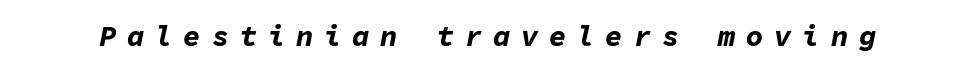
{"italic": "yes", "lean": "right", "slant_degrees": 11, "bold": "yes", "weight": "bold", "width": "normal", "stroke_contrast": "low", "x_height": "medium", "monospaced": "yes", "underline": "no", "letter_spacing": "wide", "letter_spacing_em": 0.37, "glyph_px": 29}
